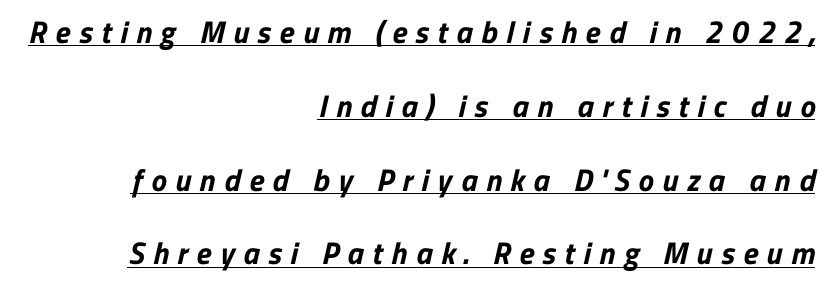
Q: Is the text bold? A: Yes.
Q: Is the typeface a serif or a sans-serif typeface? A: Sans-serif.
Q: Is the text underlined? A: Yes.
Q: How is the paragraph aligned? A: Right-aligned.
Q: Is the spacing between letters normal or unusually wide? A: Unusually wide.
Q: Is the spacing between lines tight, normal or loose? A: Loose.
Q: Width (condensed, normal, or wide)? A: Normal.
Q: Stroke contrast? A: Low.
Q: x-height? A: Medium.
Q: Monospaced? A: No.
